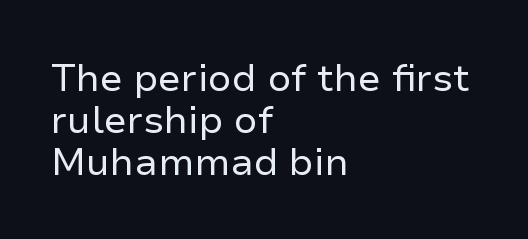
{"serif": "no", "italic": "no", "bold": "no", "weight": "regular", "width": "normal", "stroke_contrast": "low", "x_height": "medium", "monospaced": "no", "underline": "no", "align": "left", "line_spacing": "tight", "line_spacing_ratio": 1.11, "letter_spacing": "normal", "letter_spacing_em": 0.0, "glyph_px": 38}
